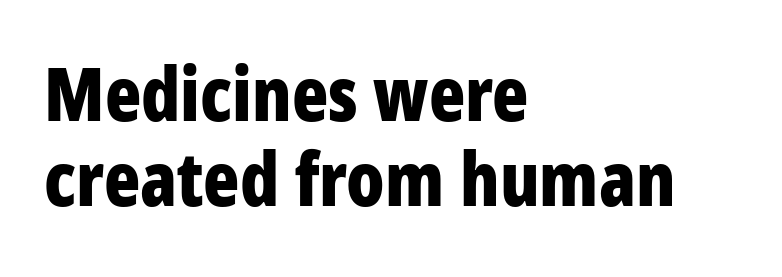
The image shows 75 px bold, condensed sans-serif type, upright; set left-aligned, tight line spacing (1.14x), normal letter spacing, not underlined; low stroke contrast and a large x-height.
